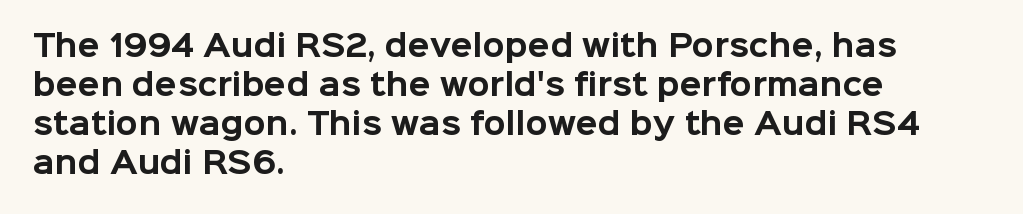
Does the leading feel generous? No, just average. The tracking reads as untouched default to a designer's eye. You can tell it's not italic because the verticals are truly vertical. These lines are composed in type without serifs.
